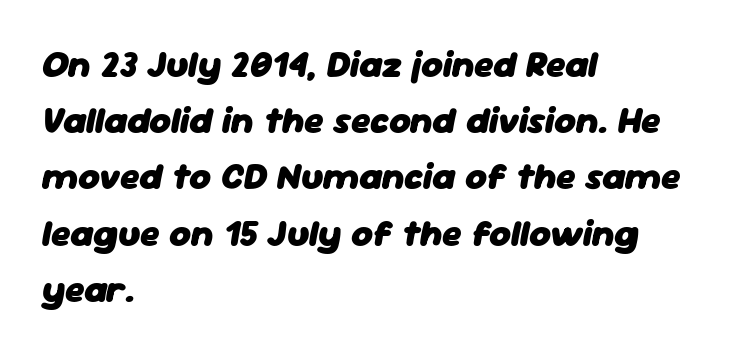
{"italic": "yes", "lean": "right", "slant_degrees": 11, "bold": "yes", "weight": "heavy", "width": "normal", "stroke_contrast": "low", "x_height": "medium", "monospaced": "no", "underline": "no", "align": "left", "line_spacing": "normal", "line_spacing_ratio": 1.52, "letter_spacing": "normal", "letter_spacing_em": 0.0, "glyph_px": 37}
